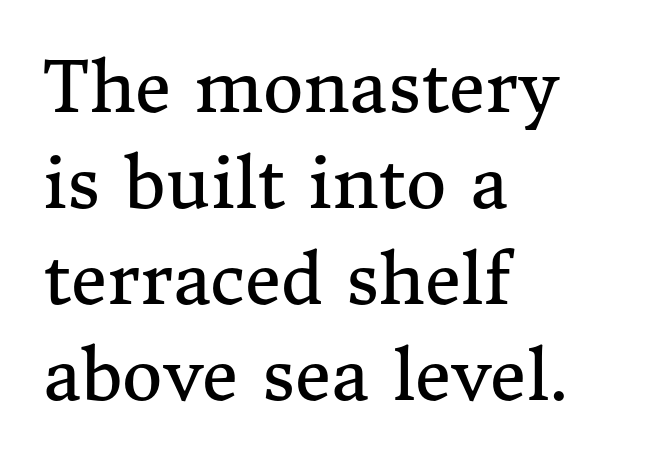
The image shows 70 px regular-weight serif type, upright; set left-aligned, normal line spacing (1.37x), normal letter spacing, not underlined; medium stroke contrast and a medium x-height.
